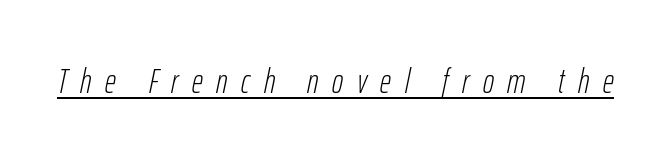
{"italic": "yes", "lean": "right", "slant_degrees": 12, "bold": "no", "weight": "light", "width": "condensed", "stroke_contrast": "low", "x_height": "medium", "monospaced": "no", "underline": "yes", "letter_spacing": "wide", "letter_spacing_em": 0.4, "glyph_px": 34}
